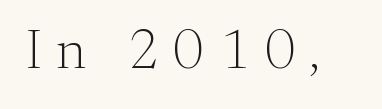
Q: Is the text bold? A: No.
Q: Is the text italic (slanted)? A: No, it is upright.
Q: Is the typeface a serif or a sans-serif typeface? A: Serif.
Q: Is the text underlined? A: No.
Q: Is the spacing between letters normal or unusually wide? A: Unusually wide.
Q: Width (condensed, normal, or wide)? A: Normal.
Q: Stroke contrast? A: Medium.
Q: x-height? A: Small.
Q: Monospaced? A: No.
